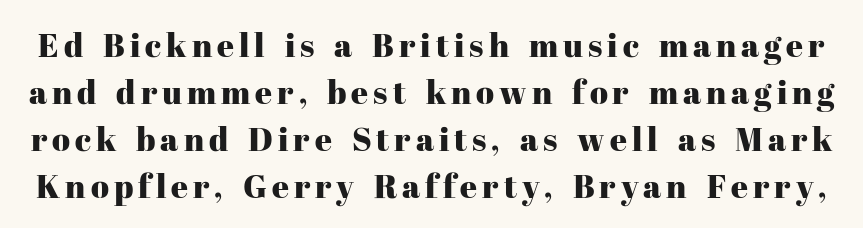
The image shows 33 px serif type, upright; set normal line spacing (1.42x), not underlined; high stroke contrast and a medium x-height.
